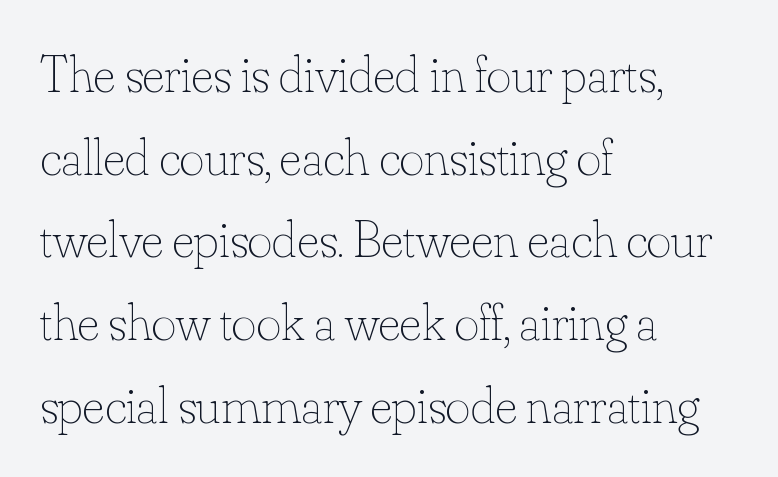
Q: Is the text bold? A: No.
Q: Is the text italic (slanted)? A: No, it is upright.
Q: Is the text underlined? A: No.
Q: How is the paragraph aligned? A: Left-aligned.
Q: Is the spacing between letters normal or unusually wide? A: Normal.
Q: Is the spacing between lines tight, normal or loose? A: Normal.
Q: Width (condensed, normal, or wide)? A: Normal.
Q: Stroke contrast? A: Low.
Q: x-height? A: Small.
Q: Monospaced? A: No.
